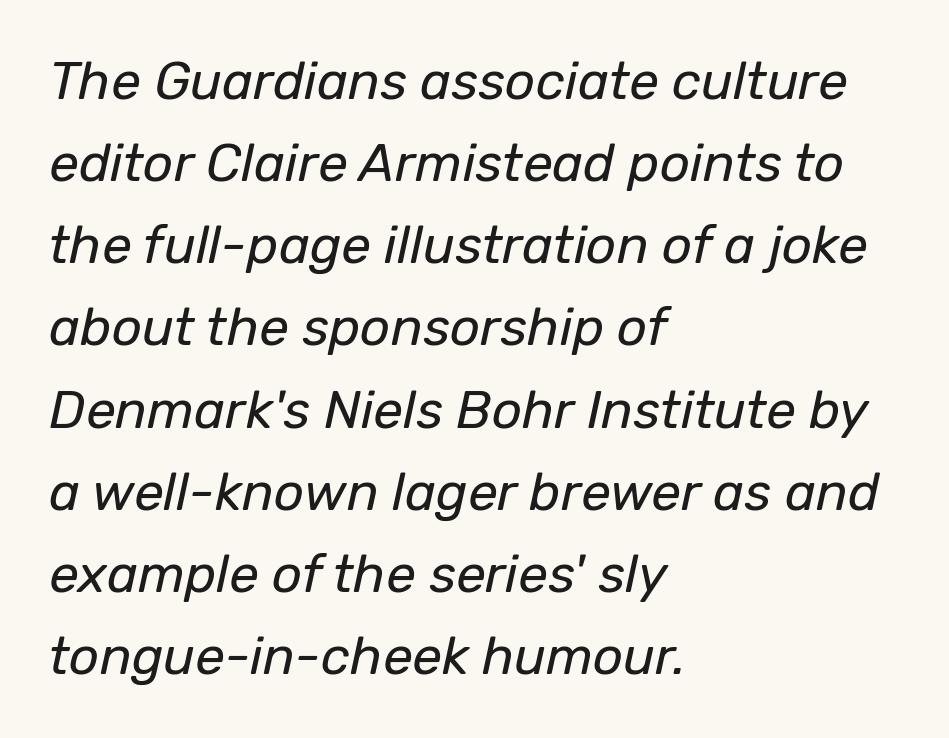
{"italic": "yes", "lean": "right", "slant_degrees": 12, "bold": "no", "weight": "regular", "width": "normal", "stroke_contrast": "low", "x_height": "medium", "monospaced": "no", "underline": "no", "align": "left", "line_spacing": "normal", "line_spacing_ratio": 1.55, "letter_spacing": "normal", "letter_spacing_em": 0.0, "glyph_px": 53}
